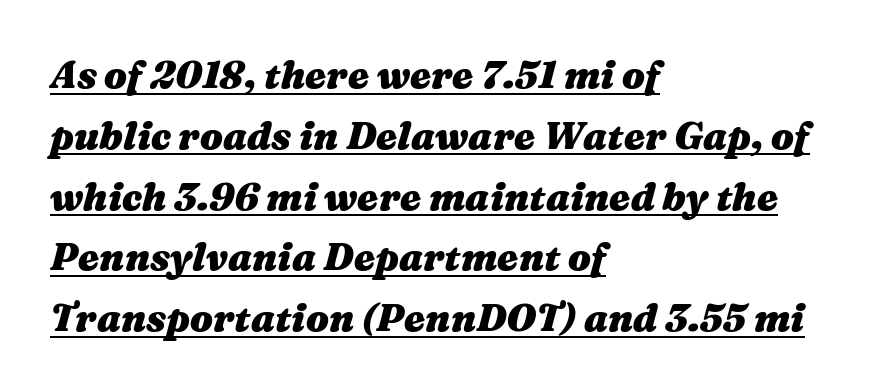
The image shows 38 px heavy, wide type, italic (leaning right); set left-aligned, normal line spacing (1.6x), normal letter spacing, underlined; medium stroke contrast and a medium x-height.
